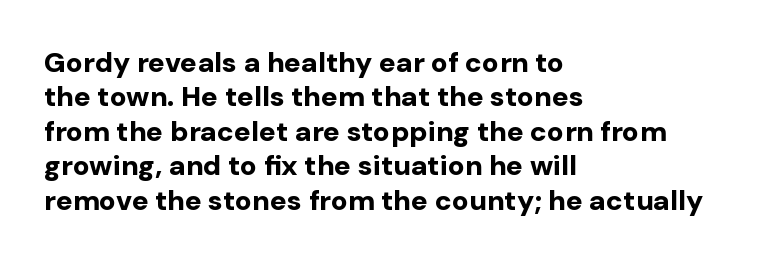
Q: Is the text bold? A: Yes.
Q: Is the text italic (slanted)? A: No, it is upright.
Q: Is the typeface a serif or a sans-serif typeface? A: Sans-serif.
Q: Is the text underlined? A: No.
Q: How is the paragraph aligned? A: Left-aligned.
Q: Is the spacing between letters normal or unusually wide? A: Normal.
Q: Width (condensed, normal, or wide)? A: Normal.
Q: Stroke contrast? A: Low.
Q: x-height? A: Medium.
Q: Monospaced? A: No.
